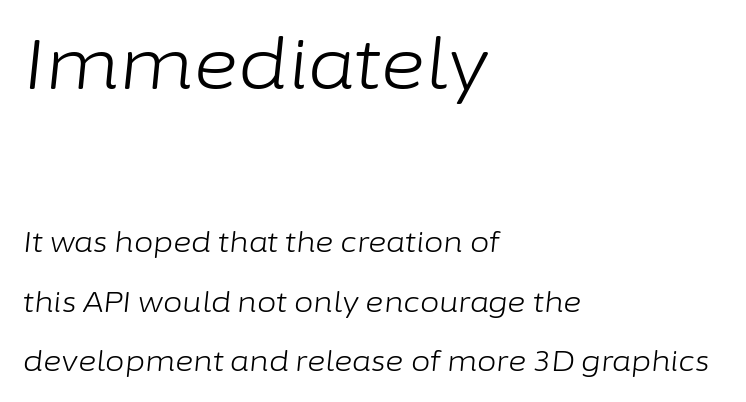
Nothing heavy about these letters — not bold at all. A typesetter would call this proportional, since set widths differ per character. The whole block is typeset with a tilt. Inter-character spacing is left at the font's built-in metrics. The foot of each line stays bare and open.
